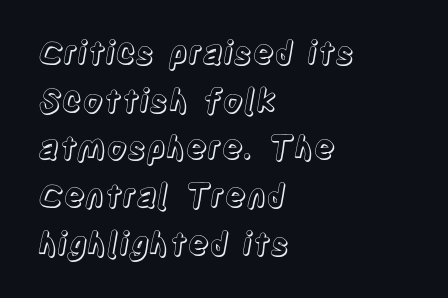
Q: Is the text italic (slanted)? A: Yes.
Q: Is the text underlined? A: No.
Q: How is the paragraph aligned? A: Left-aligned.
Q: Is the spacing between letters normal or unusually wide? A: Normal.
Q: Is the spacing between lines tight, normal or loose? A: Normal.
Q: Width (condensed, normal, or wide)? A: Condensed.
Q: x-height? A: Large.
Q: Monospaced? A: No.
